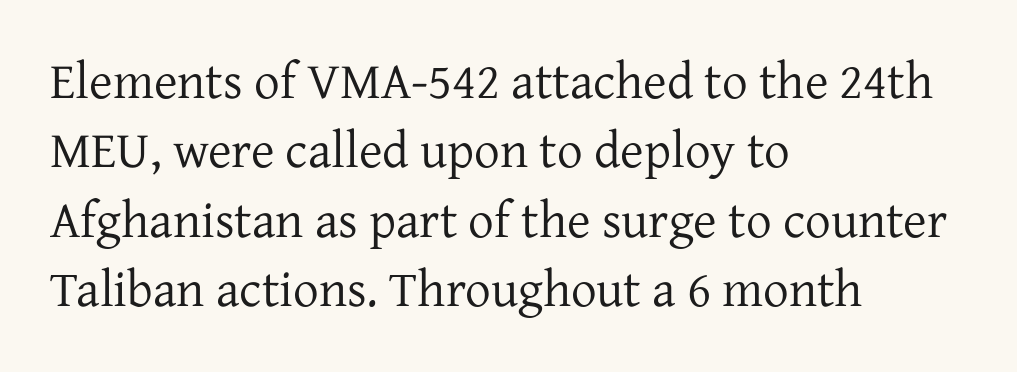
One-word summary of the alignment: left. Interline gaps are of average width in this sample. These lines are rendered in a variable-pitch font. The specimen reads as upright at a glance. Lines of text with bare space underneath. These lines are composed in type with serifs.
